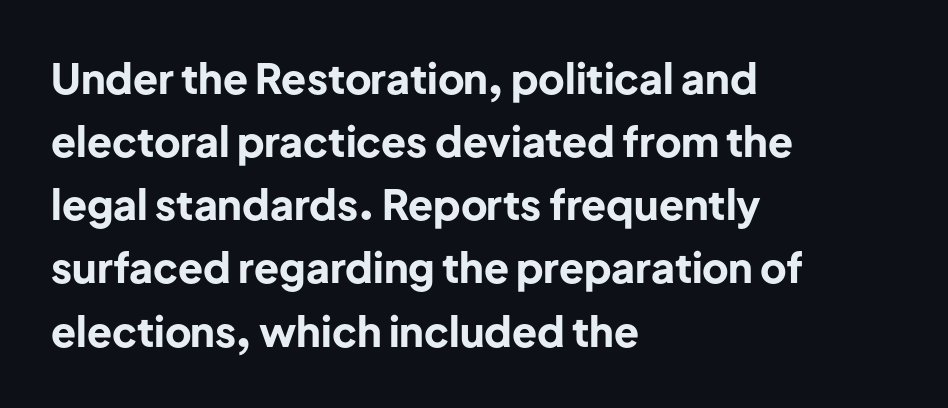
{"serif": "no", "italic": "no", "bold": "yes", "weight": "bold", "width": "normal", "stroke_contrast": "low", "x_height": "medium", "monospaced": "no", "underline": "no", "align": "left", "line_spacing": "normal", "line_spacing_ratio": 1.54, "letter_spacing": "normal", "letter_spacing_em": 0.0, "glyph_px": 41}
